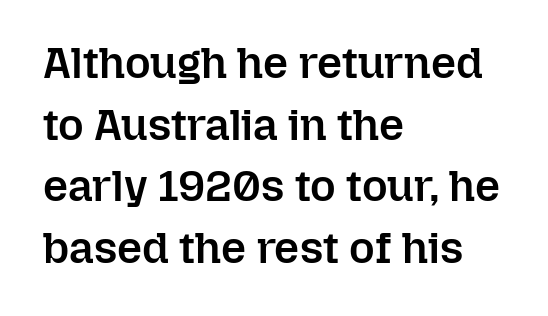
The image shows 44 px semibold type, upright; set left-aligned, normal line spacing (1.4x), normal letter spacing, not underlined; low stroke contrast and a medium x-height.
